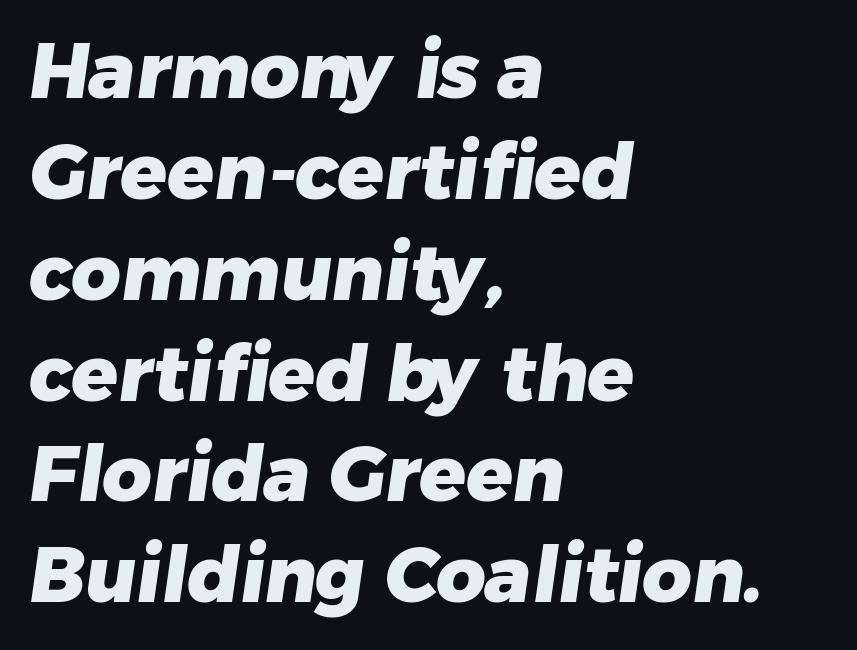
{"serif": "no", "bold": "yes", "weight": "heavy", "width": "normal", "stroke_contrast": "low", "x_height": "medium", "monospaced": "no", "underline": "no", "align": "left", "line_spacing": "normal", "line_spacing_ratio": 1.31, "letter_spacing": "normal", "letter_spacing_em": 0.0, "glyph_px": 77}
